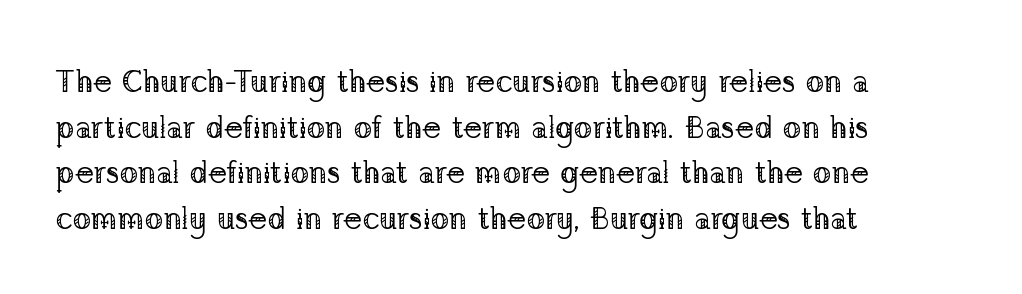
{"serif": "yes", "italic": "no", "bold": "no", "weight": "regular", "width": "normal", "stroke_contrast": "low", "x_height": "medium", "monospaced": "no", "underline": "no", "align": "left", "line_spacing": "normal", "line_spacing_ratio": 1.47, "letter_spacing": "normal", "letter_spacing_em": 0.0, "glyph_px": 31}
